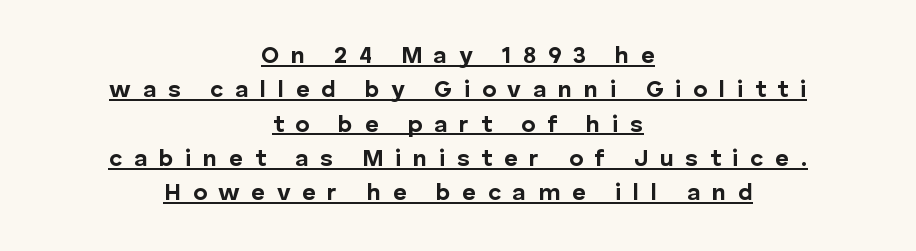
The image shows 24 px bold type, upright; set centered, normal line spacing (1.43x), unusually wide letter spacing (+0.48 em), underlined.
